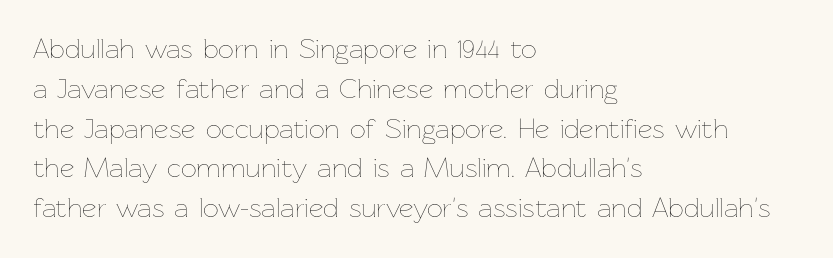
Nope, not italic — everything's standing straight. Plain, unruled lines of type. Stems here are at most as thick as an everyday book face. The tracking reads as untouched default to a designer's eye. Here the designer chose a conventional face with non-uniform glyph widths. Short and long lines alike share a common starting point at left.
